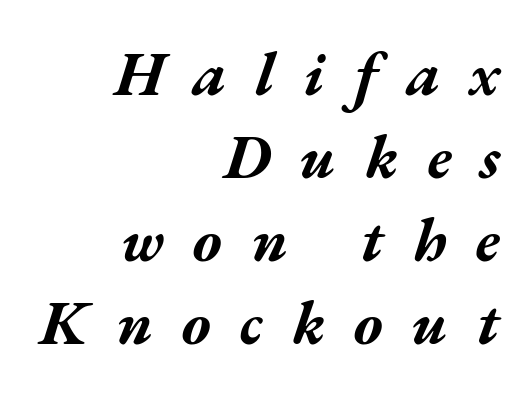
Words float on clear page, feet unadorned. Heavy-handed strokes throughout: this text is bold. Spacing verdict: proportional, widths tailored to each character. The setting favours the right margin, as signatures and pull-quotes sometimes do.
